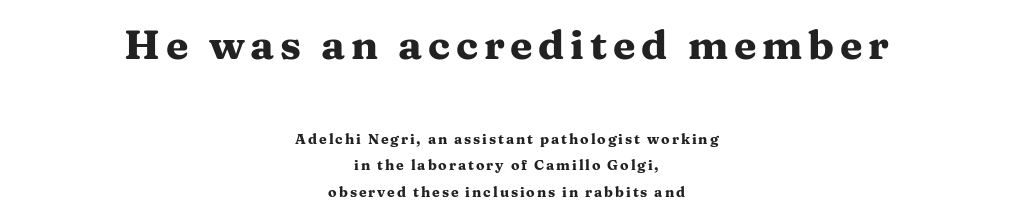
Q: Is the text bold? A: Yes.
Q: Is the text italic (slanted)? A: No, it is upright.
Q: Is the typeface a serif or a sans-serif typeface? A: Serif.
Q: Is the text underlined? A: No.
Q: How is the paragraph aligned? A: Centered.
Q: Is the spacing between lines tight, normal or loose? A: Loose.
Q: Which block of text is set in a larger size, the first (top) or the second (bottom)? A: The first (top) one.
Q: Width (condensed, normal, or wide)? A: Wide.
Q: Stroke contrast? A: Medium.
Q: x-height? A: Medium.
Q: Monospaced? A: No.
